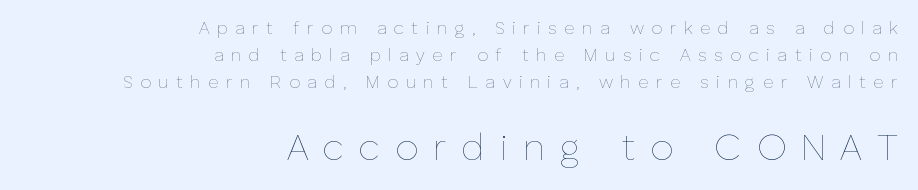
The image shows 37 px thin type, upright; set right-aligned, normal line spacing (1.51x), unusually wide letter spacing (+0.41 em), not underlined; the second (bottom) block is 2.06x larger; low stroke contrast and a medium x-height.
